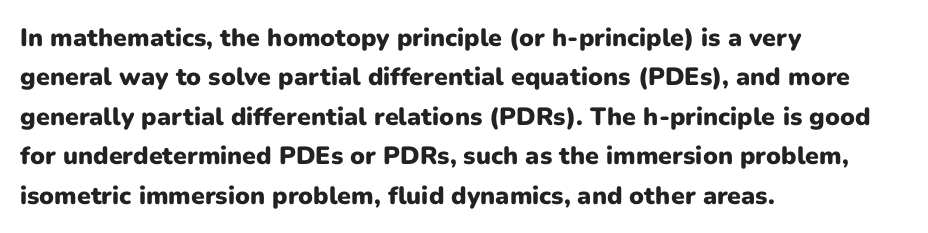
{"italic": "no", "bold": "yes", "underline": "no", "align": "left", "line_spacing": "normal", "line_spacing_ratio": 1.58, "letter_spacing": "normal", "letter_spacing_em": 0.0, "glyph_px": 25}
